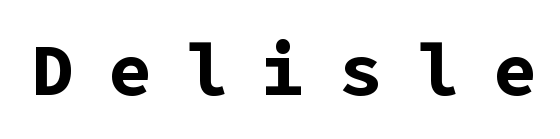
You'd pick this weight for a headline — it's a proper bold. A typesetter would call this heavily tracked-out type. Lines of text with bare space underneath. No italicization has been applied; the sample stays upright. Type style note: lacks serifs.
